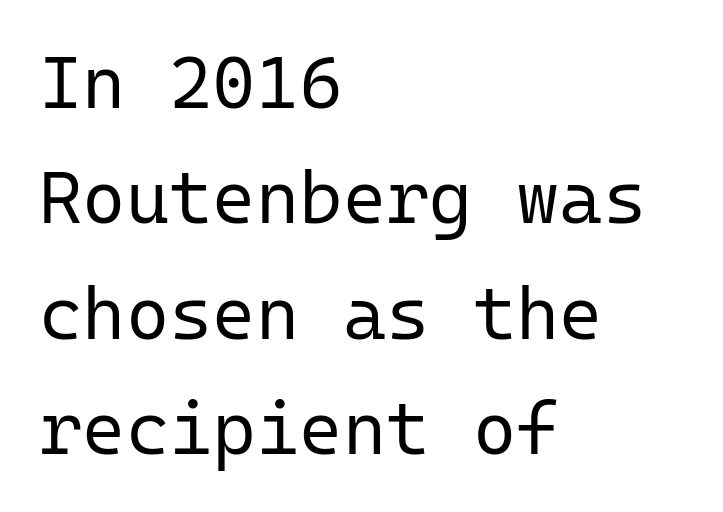
{"serif": "no", "italic": "no", "bold": "no", "weight": "regular", "width": "normal", "stroke_contrast": "low", "x_height": "medium", "monospaced": "yes", "underline": "no", "align": "left", "line_spacing": "normal", "line_spacing_ratio": 1.56, "letter_spacing": "normal", "letter_spacing_em": 0.0, "glyph_px": 74}
